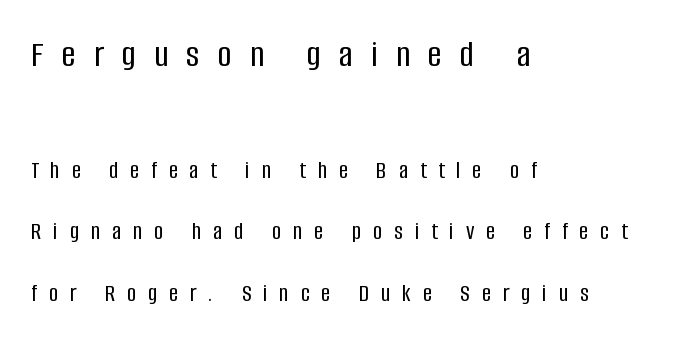
The image shows 38 px condensed sans-serif type, upright; set left-aligned, loose line spacing (2.46x), unusually wide letter spacing (+0.48 em), not underlined; the first (top) block is 1.52x larger; low stroke contrast and a large x-height.
